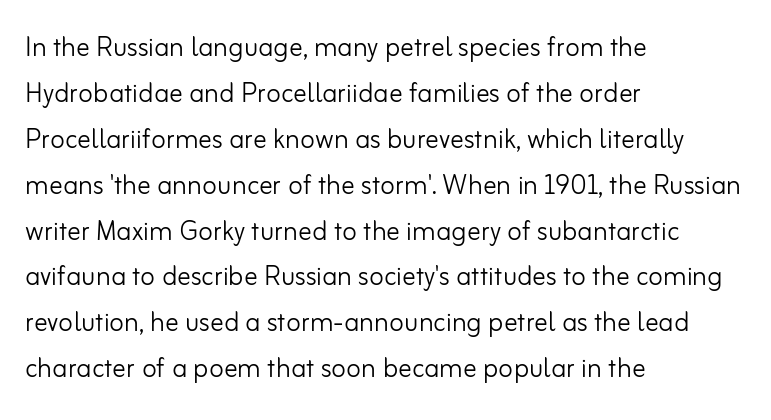
The image shows 34 px light sans-serif type, upright; set left-aligned, normal line spacing (1.35x), normal letter spacing, not underlined; low stroke contrast and a small x-height.
